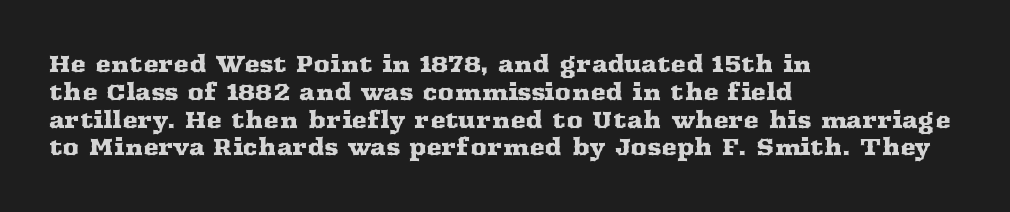
Here the glyphs are tracked normally, forming tight word shapes. The specimen omits any rule beneath the text block's lines. Vertical strokes here are truly vertical. The lines in this sample share a left origin and differ only in where they stop.
